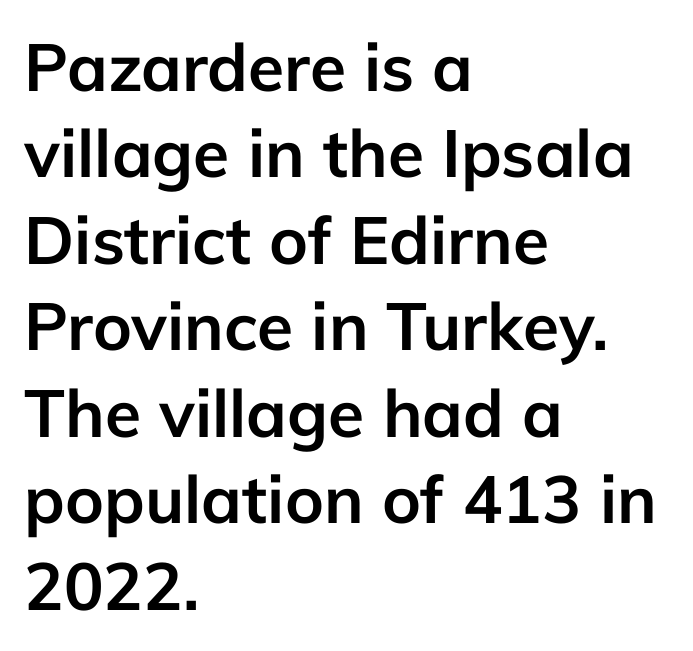
Q: Is the text bold? A: Yes.
Q: Is the text italic (slanted)? A: No, it is upright.
Q: Is the typeface a serif or a sans-serif typeface? A: Sans-serif.
Q: Is the text underlined? A: No.
Q: How is the paragraph aligned? A: Left-aligned.
Q: Is the spacing between letters normal or unusually wide? A: Normal.
Q: Is the spacing between lines tight, normal or loose? A: Normal.
Q: Width (condensed, normal, or wide)? A: Normal.
Q: Stroke contrast? A: Low.
Q: x-height? A: Medium.
Q: Monospaced? A: No.
